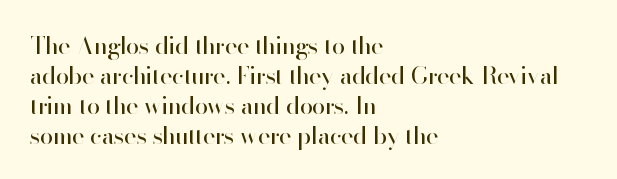
{"italic": "no", "bold": "no", "underline": "no", "align": "left", "line_spacing": "normal", "line_spacing_ratio": 1.25, "letter_spacing": "normal", "letter_spacing_em": 0.0, "glyph_px": 24}
